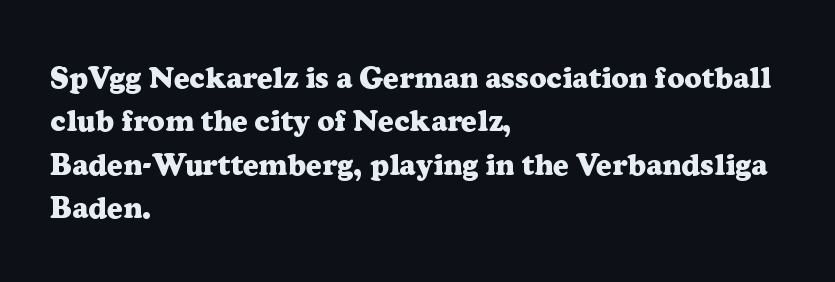
{"serif": "yes", "italic": "no", "bold": "yes", "weight": "heavy", "width": "normal", "stroke_contrast": "low", "x_height": "medium", "monospaced": "no", "underline": "no", "align": "left", "line_spacing": "normal", "line_spacing_ratio": 1.45, "letter_spacing": "normal", "letter_spacing_em": 0.0, "glyph_px": 30}
